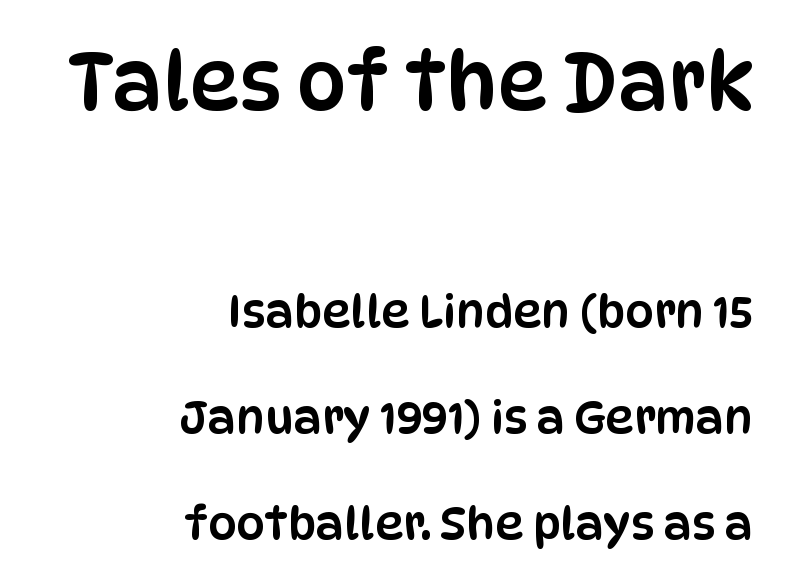
{"serif": "no", "italic": "no", "width": "condensed", "stroke_contrast": "low", "x_height": "large", "monospaced": "no", "underline": "no", "align": "right", "line_spacing": "loose", "line_spacing_ratio": 2.36, "letter_spacing": "normal", "letter_spacing_em": 0.0, "larger_block": "first", "size_ratio": 1.76, "glyph_px": 79}
